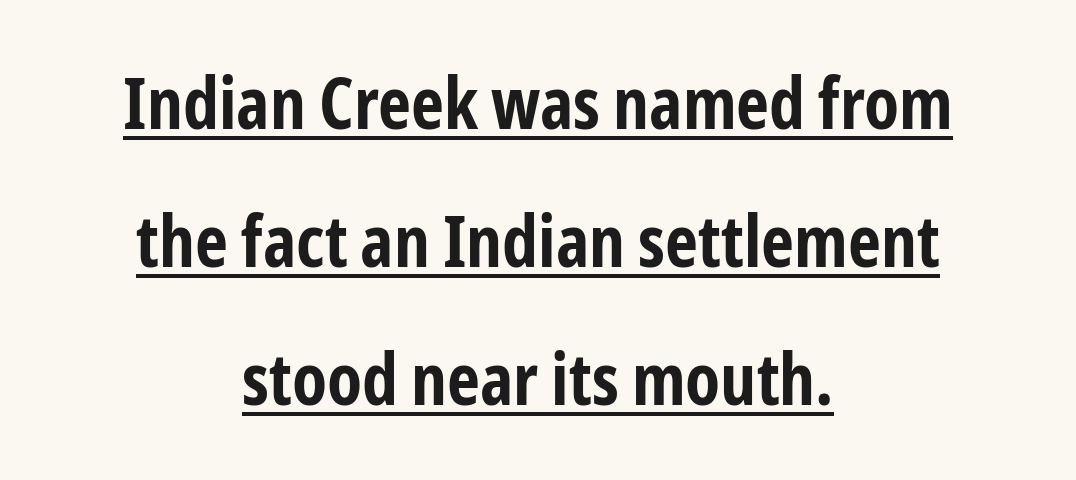
{"serif": "no", "italic": "no", "bold": "yes", "weight": "bold", "width": "condensed", "stroke_contrast": "low", "x_height": "medium", "monospaced": "no", "underline": "yes", "align": "center", "line_spacing": "loose", "line_spacing_ratio": 1.92, "letter_spacing": "normal", "letter_spacing_em": 0.0, "glyph_px": 72}
